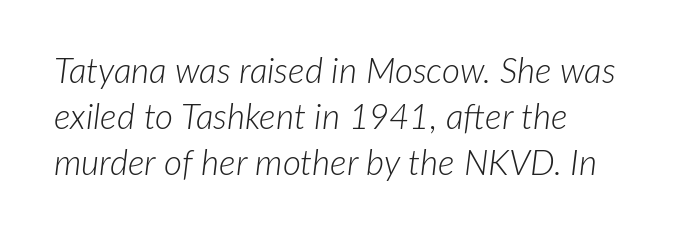
The image shows 35 px light type, italic (leaning right); set normal line spacing (1.32x), normal letter spacing, not underlined; low stroke contrast and a medium x-height.
